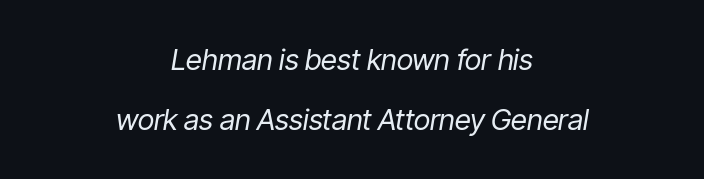
Is the type heavy? It reads as light-to-regular instead. Letters rest on an invisible, unmarked baseline. Leading: increased. Every row of glyphs is offset so its center matches the block's center.
